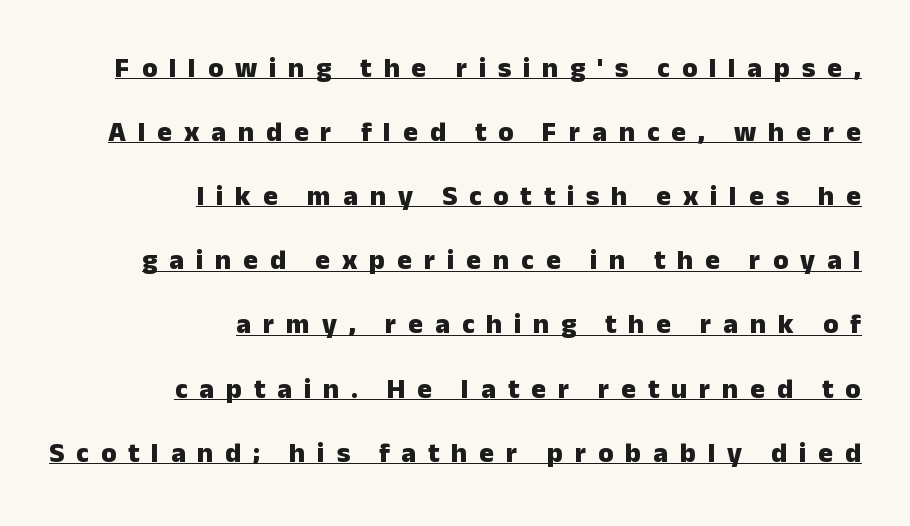
{"serif": "no", "italic": "no", "bold": "yes", "weight": "heavy", "width": "normal", "stroke_contrast": "low", "x_height": "medium", "monospaced": "no", "underline": "yes", "align": "right", "line_spacing": "loose", "line_spacing_ratio": 2.29, "letter_spacing": "wide", "letter_spacing_em": 0.42, "glyph_px": 28}
